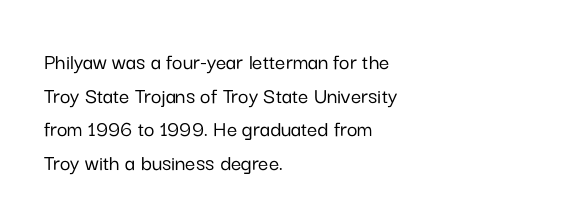
Q: Is the text italic (slanted)? A: No, it is upright.
Q: Is the text underlined? A: No.
Q: How is the paragraph aligned? A: Left-aligned.
Q: Is the spacing between letters normal or unusually wide? A: Normal.
Q: Is the spacing between lines tight, normal or loose? A: Normal.
